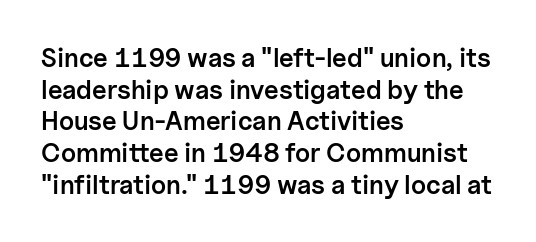
Q: Is the text bold? A: Semi-bold.
Q: Is the text italic (slanted)? A: No, it is upright.
Q: Is the text underlined? A: No.
Q: How is the paragraph aligned? A: Left-aligned.
Q: Is the spacing between letters normal or unusually wide? A: Normal.
